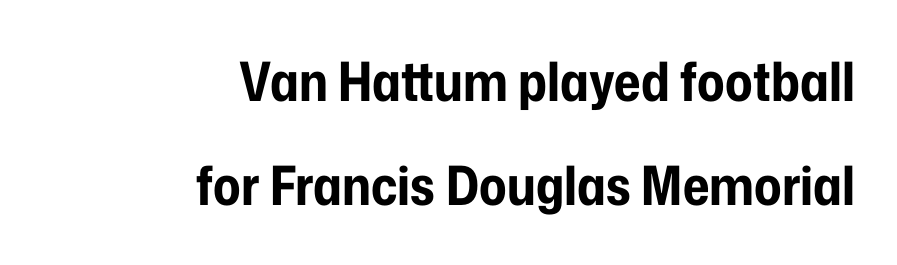
Q: Is the text bold? A: Yes.
Q: Is the text italic (slanted)? A: No, it is upright.
Q: Is the typeface a serif or a sans-serif typeface? A: Sans-serif.
Q: Is the text underlined? A: No.
Q: How is the paragraph aligned? A: Right-aligned.
Q: Is the spacing between letters normal or unusually wide? A: Normal.
Q: Is the spacing between lines tight, normal or loose? A: Loose.
Q: Width (condensed, normal, or wide)? A: Condensed.
Q: Stroke contrast? A: Low.
Q: x-height? A: Medium.
Q: Monospaced? A: No.
